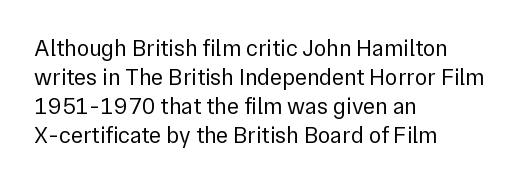
{"italic": "no", "bold": "no", "underline": "no", "align": "left", "line_spacing": "normal", "line_spacing_ratio": 1.26, "letter_spacing": "normal", "letter_spacing_em": 0.0, "glyph_px": 23}
